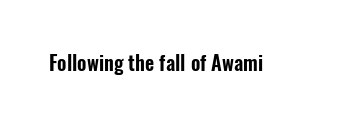
The image shows 20 px text type, upright; set normal letter spacing, not underlined.
